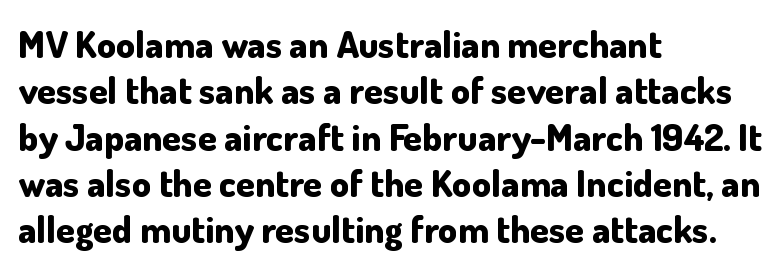
Q: Is the text bold? A: Yes.
Q: Is the text italic (slanted)? A: No, it is upright.
Q: Is the typeface a serif or a sans-serif typeface? A: Sans-serif.
Q: Is the text underlined? A: No.
Q: How is the paragraph aligned? A: Left-aligned.
Q: Is the spacing between letters normal or unusually wide? A: Normal.
Q: Width (condensed, normal, or wide)? A: Normal.
Q: Stroke contrast? A: Low.
Q: x-height? A: Small.
Q: Monospaced? A: No.
